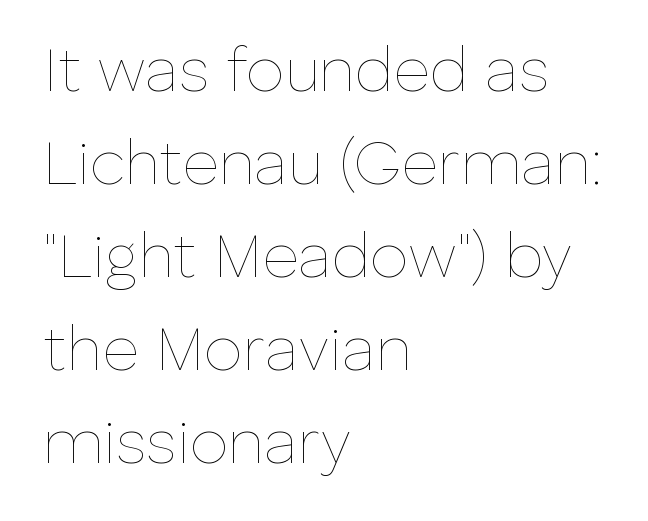
{"italic": "no", "bold": "no", "weight": "thin", "width": "normal", "stroke_contrast": "low", "x_height": "medium", "monospaced": "no", "underline": "no", "align": "left", "line_spacing": "normal", "line_spacing_ratio": 1.5, "letter_spacing": "normal", "letter_spacing_em": 0.0, "glyph_px": 62}
